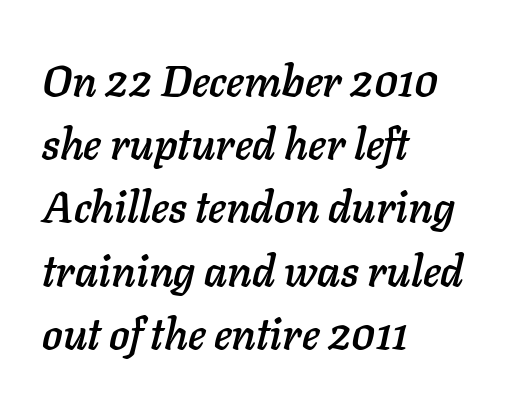
The image shows 43 px text type, italic (leaning right); set left-aligned, normal line spacing (1.47x), normal letter spacing, not underlined; low stroke contrast and a medium x-height.
